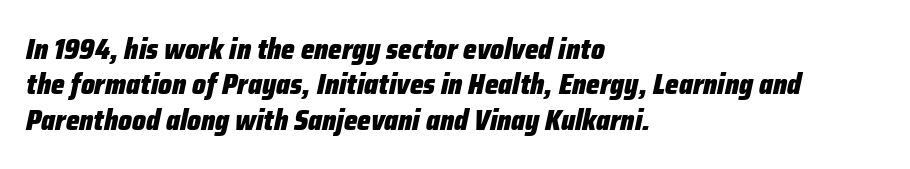
The image shows 29 px heavy, condensed type, italic (leaning right); set left-aligned, line spacing 1.22x, normal letter spacing, not underlined; low stroke contrast and a medium x-height.
